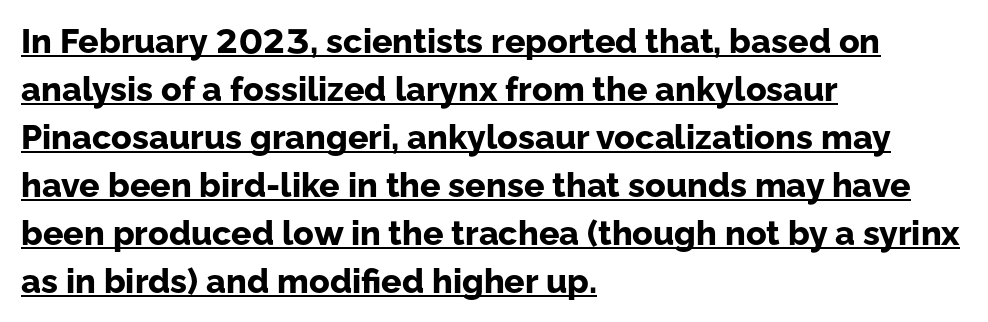
The image shows 34 px bold sans-serif type, upright; set left-aligned, normal line spacing (1.41x), normal letter spacing, underlined; low stroke contrast and a medium x-height.
